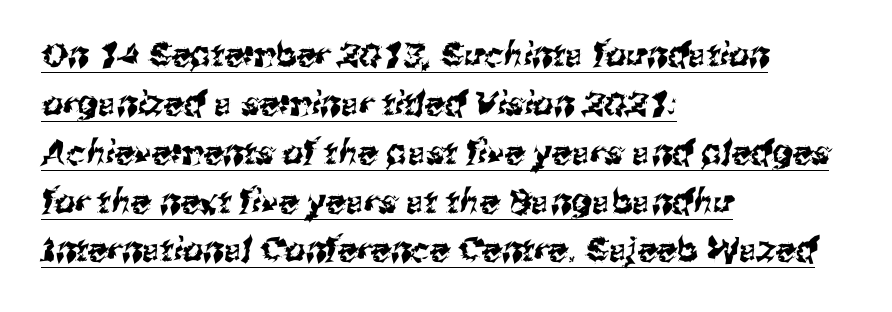
Alignment: flush left. Each letter keeps its own natural width here, so spacing adapts to shape. Standard letterfit; no display-style spreading of the glyphs. The sample's only ornament is a line tracing under the words. Letterform terminals end flat and unadorned throughout the passage. The line-height multiplier appears to be the usual default.
